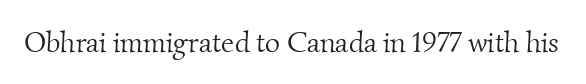
Q: Is the text bold? A: No.
Q: Is the typeface a serif or a sans-serif typeface? A: Serif.
Q: Is the text underlined? A: No.
Q: Is the spacing between letters normal or unusually wide? A: Normal.
Q: Width (condensed, normal, or wide)? A: Normal.
Q: Stroke contrast? A: Medium.
Q: x-height? A: Small.
Q: Monospaced? A: No.
